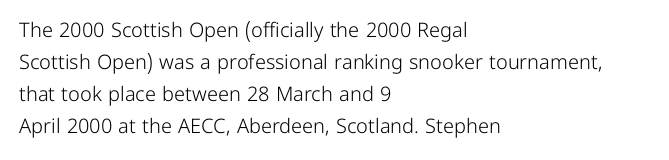
{"italic": "no", "bold": "no", "underline": "no", "align": "left", "line_spacing": "normal", "line_spacing_ratio": 1.6, "letter_spacing": "normal", "letter_spacing_em": 0.0, "glyph_px": 20}
